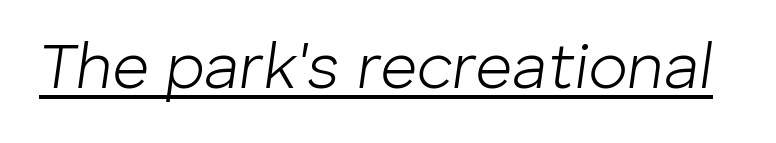
The image shows 64 px light type, italic (leaning right); set normal letter spacing, underlined; low stroke contrast and a medium x-height.
